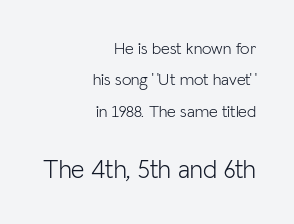
Q: Is the text bold? A: No.
Q: Is the text italic (slanted)? A: No, it is upright.
Q: Is the text underlined? A: No.
Q: How is the paragraph aligned? A: Right-aligned.
Q: Is the spacing between letters normal or unusually wide? A: Normal.
Q: Which block of text is set in a larger size, the first (top) or the second (bottom)? A: The second (bottom) one.
